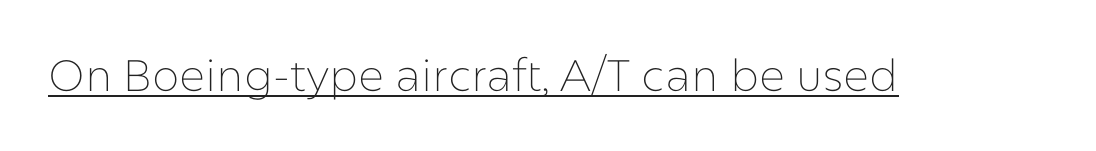
Q: Is the text bold? A: No.
Q: Is the text italic (slanted)? A: No, it is upright.
Q: Is the typeface a serif or a sans-serif typeface? A: Sans-serif.
Q: Is the text underlined? A: Yes.
Q: Is the spacing between letters normal or unusually wide? A: Normal.
Q: Width (condensed, normal, or wide)? A: Normal.
Q: Stroke contrast? A: Low.
Q: x-height? A: Medium.
Q: Monospaced? A: No.
